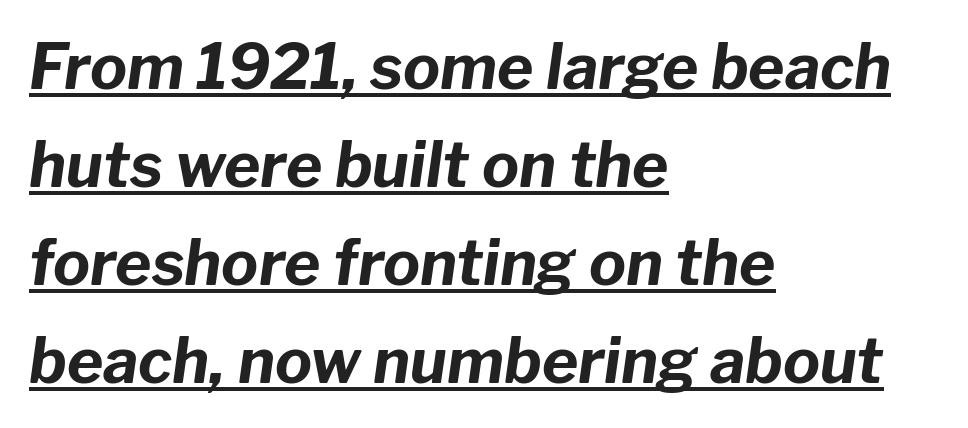
Q: Is the text bold? A: Yes.
Q: Is the text italic (slanted)? A: Yes, it leans right by about 8 degrees.
Q: Is the text underlined? A: Yes.
Q: How is the paragraph aligned? A: Left-aligned.
Q: Is the spacing between letters normal or unusually wide? A: Normal.
Q: Is the spacing between lines tight, normal or loose? A: Normal.
Q: Width (condensed, normal, or wide)? A: Normal.
Q: Stroke contrast? A: Low.
Q: x-height? A: Medium.
Q: Monospaced? A: No.
